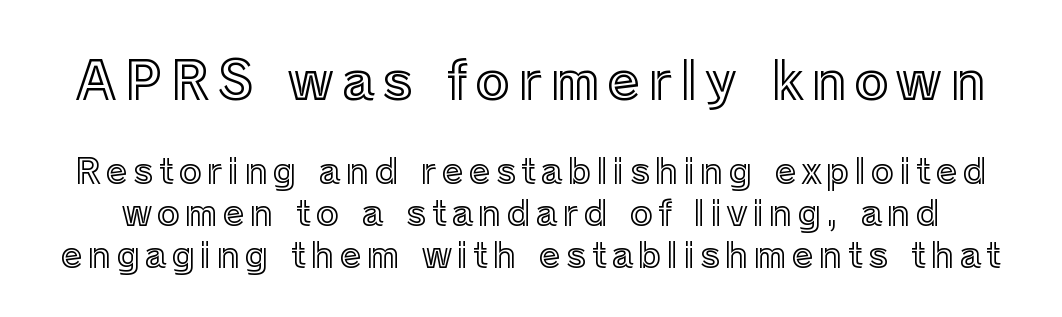
Q: Is the text italic (slanted)? A: No, it is upright.
Q: Is the text underlined? A: No.
Q: Which block of text is set in a larger size, the first (top) or the second (bottom)? A: The first (top) one.
Q: Width (condensed, normal, or wide)? A: Normal.
Q: x-height? A: Medium.
Q: Monospaced? A: No.
